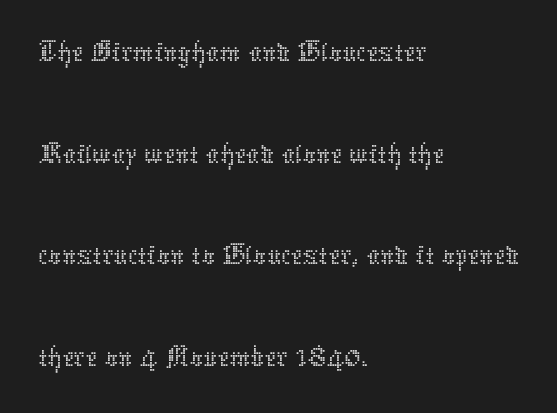
Rule under the text: the space is simply empty. Standard letterfit; no display-style spreading of the glyphs. Notice how the stems are strictly vertical — no italics here. The setting favours the left margin, as ordinary paragraphs usually do. The typesetting does not lean heavy: it is not bold. Proportional: the letters do not fall into vertical columns.
